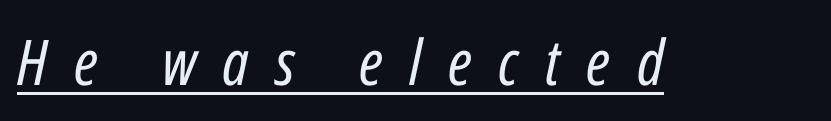
The image shows 63 px regular-weight, condensed type, italic (leaning right); set unusually wide letter spacing (+0.42 em), underlined; low stroke contrast and a medium x-height.
